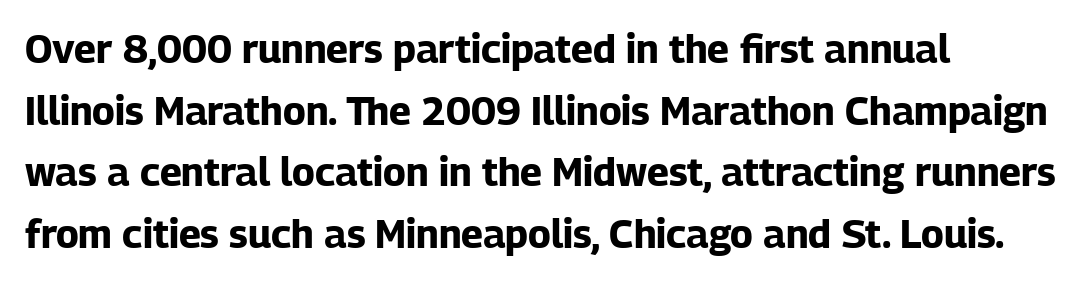
{"serif": "no", "italic": "no", "bold": "yes", "weight": "bold", "width": "normal", "stroke_contrast": "low", "x_height": "medium", "monospaced": "no", "underline": "no", "align": "left", "line_spacing": "normal", "line_spacing_ratio": 1.58, "letter_spacing": "normal", "letter_spacing_em": 0.0, "glyph_px": 39}
